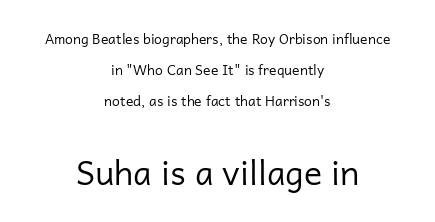
Q: Is the text bold? A: No.
Q: Is the text italic (slanted)? A: No, it is upright.
Q: Is the typeface a serif or a sans-serif typeface? A: Sans-serif.
Q: Is the text underlined? A: No.
Q: How is the paragraph aligned? A: Centered.
Q: Is the spacing between letters normal or unusually wide? A: Normal.
Q: Is the spacing between lines tight, normal or loose? A: Loose.
Q: Which block of text is set in a larger size, the first (top) or the second (bottom)? A: The second (bottom) one.
Q: Width (condensed, normal, or wide)? A: Normal.
Q: Stroke contrast? A: Low.
Q: x-height? A: Medium.
Q: Monospaced? A: No.
